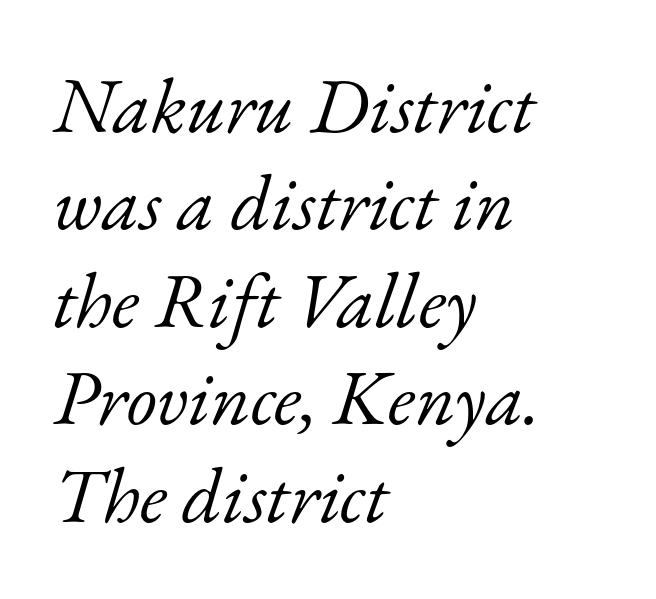
The image shows 78 px light serif type, italic (leaning right); set left-aligned, normal line spacing (1.25x), normal letter spacing, not underlined; low stroke contrast and a small x-height.
